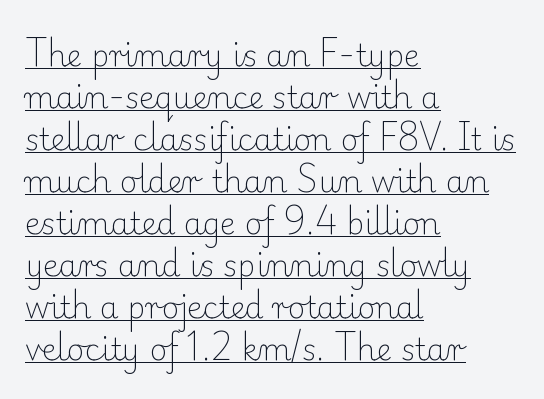
{"serif": "yes", "italic": "no", "bold": "no", "weight": "light", "width": "normal", "stroke_contrast": "low", "x_height": "small", "monospaced": "no", "underline": "yes", "align": "left", "line_spacing": "normal", "line_spacing_ratio": 1.4, "letter_spacing": "normal", "letter_spacing_em": 0.0, "glyph_px": 30}
